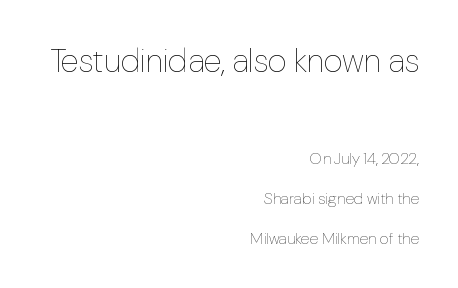
The image shows 33 px thin type, upright; set right-aligned, loose line spacing (2.5x), normal letter spacing, not underlined; the first (top) block is 2.06x larger; low stroke contrast and a medium x-height.
